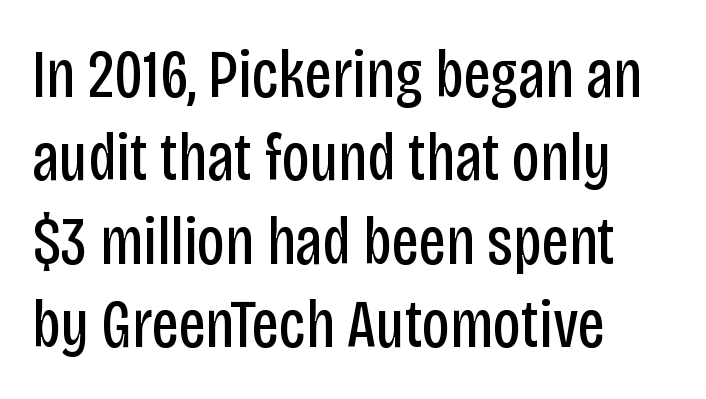
Posture: straight, roman, zero tilt. Nobody touched the tracking dial on this one. Type without underlining. Left-aligned paragraph, ragged on the right.
